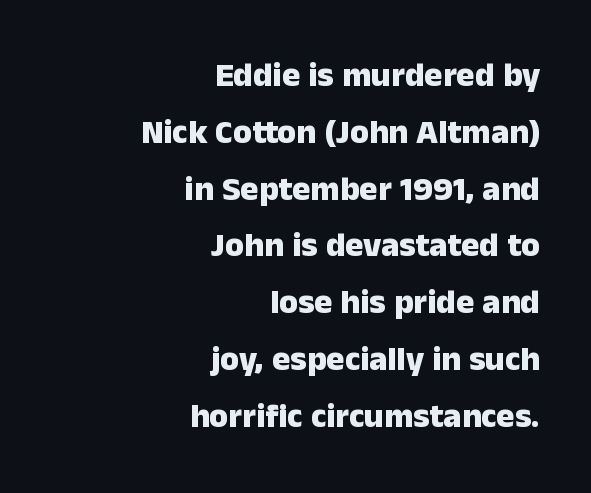
Q: Is the text bold? A: Yes.
Q: Is the text italic (slanted)? A: No, it is upright.
Q: Is the typeface a serif or a sans-serif typeface? A: Sans-serif.
Q: Is the text underlined? A: No.
Q: How is the paragraph aligned? A: Right-aligned.
Q: Is the spacing between letters normal or unusually wide? A: Normal.
Q: Is the spacing between lines tight, normal or loose? A: Normal.
Q: Width (condensed, normal, or wide)? A: Normal.
Q: Stroke contrast? A: Low.
Q: x-height? A: Medium.
Q: Monospaced? A: No.
